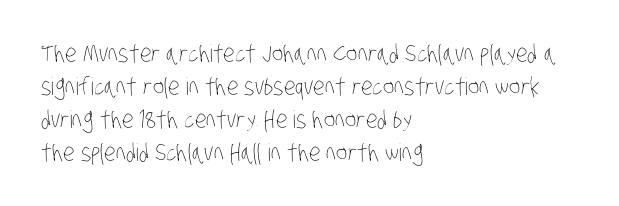
Bold? No — there's no thickening of the strokes. All the whitespace from short lines collects on the right. The rendering keeps characters at their native spacing. Summary of vertical rhythm: regular, with standard interline spacing. Anything drawn beneath the words? Only blank space.
